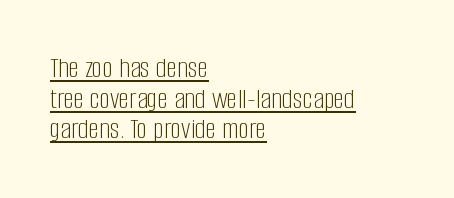
The image shows 30 px light, condensed sans-serif type, upright; set left-aligned, tight line spacing (1.02x), normal letter spacing, underlined; low stroke contrast and a large x-height.
